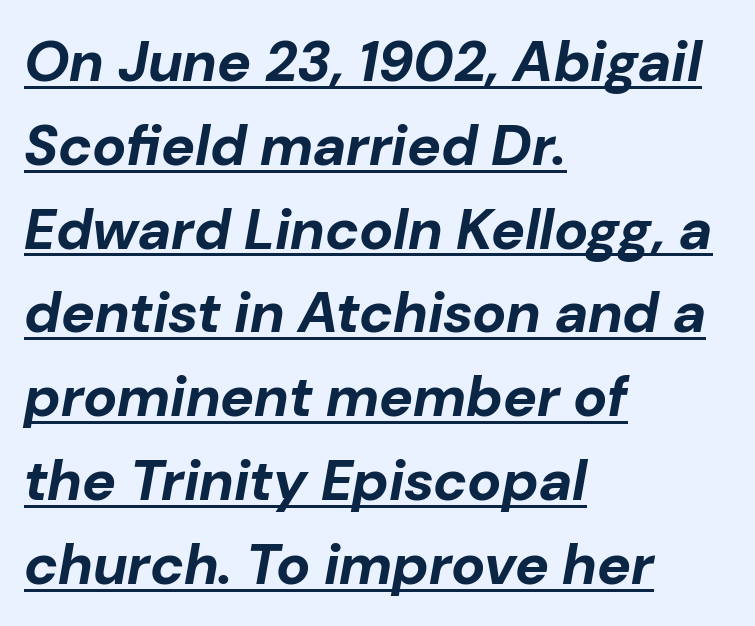
A typesetter would mark this as italic. Underlining? Definitely there. The leading is moderate, giving the passage an even texture. You'd pick this weight for a headline — it's a proper bold. These lines are rendered in a variable-pitch font.
